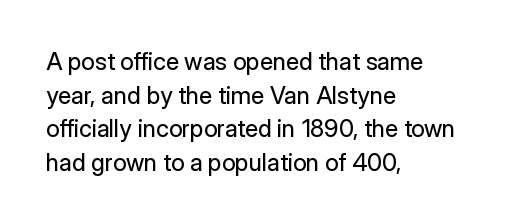
The image shows 24 px text type, upright; set left-aligned, normal line spacing (1.4x), normal letter spacing, not underlined.
